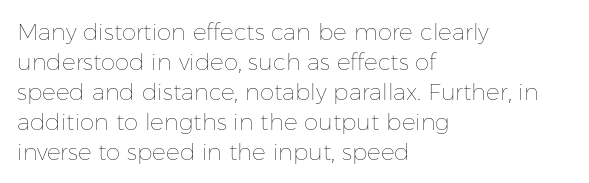
The lines are quadded left. The font sits on the lighter half of the weight spectrum, regular included. Tracking here is standard; glyphs follow each other at the usual distance. Italic? Not at all — the glyphs are vertical. Rule under the text: the space is simply empty.
